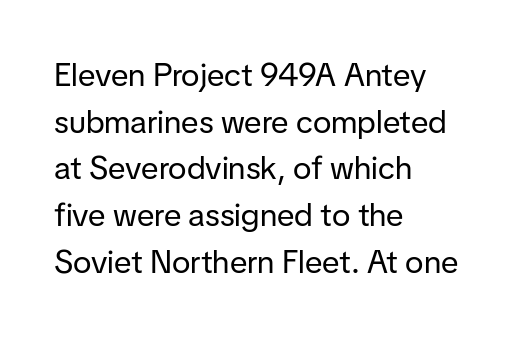
{"serif": "no", "italic": "no", "bold": "no", "weight": "regular", "width": "normal", "stroke_contrast": "low", "x_height": "medium", "monospaced": "no", "underline": "no", "align": "left", "line_spacing": "normal", "line_spacing_ratio": 1.46, "letter_spacing": "normal", "letter_spacing_em": 0.0, "glyph_px": 32}
